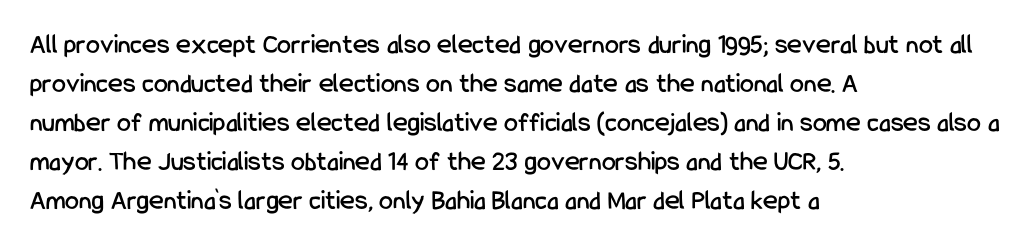
The image shows 28 px condensed sans-serif type, upright; set left-aligned, normal line spacing (1.39x), normal letter spacing, not underlined; low stroke contrast and a medium x-height.
